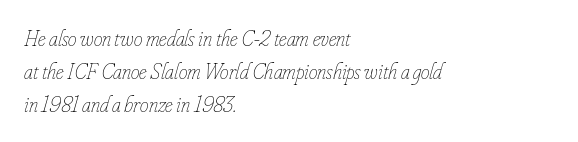
The image shows 22 px text type, italic (leaning right); set left-aligned, normal line spacing (1.49x), normal letter spacing, not underlined.
